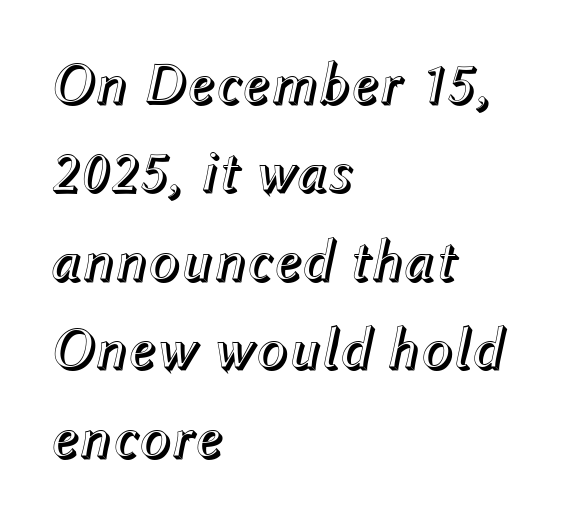
In terms of letterspacing, this is plain default setting. If you drew a line through each stem, it would be angled. Has an underline been added? It has not. Compared with a centered layout, this one pins lines to the left instead. The rendering uses natural spacing where letterforms have individual widths. Normally led — the rows are evenly, conventionally spaced.
